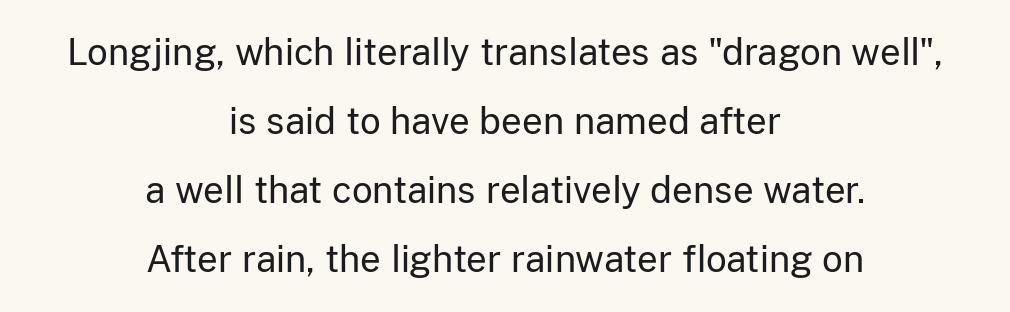
The font sits on the lighter half of the weight spectrum, regular included. Each word holds together tightly as a unit, with standard inter-letter gaps. Varying glyph widths throughout — classic text-font behaviour. Compared with a flush-left layout, this one balances lines on the center instead. Examine the stroke ends and you'll find no serifs. Ordinary non-slanted type is in use.
